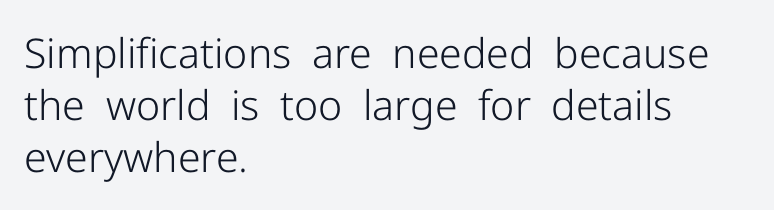
A light-to-regular cut is what we see here. Regular leading. Notice how the stems are strictly vertical — no italics here. This rendering leaves character spacing at its baseline value. Lines of text with bare space underneath. The passage shown is typeset with a sans-serif family.
